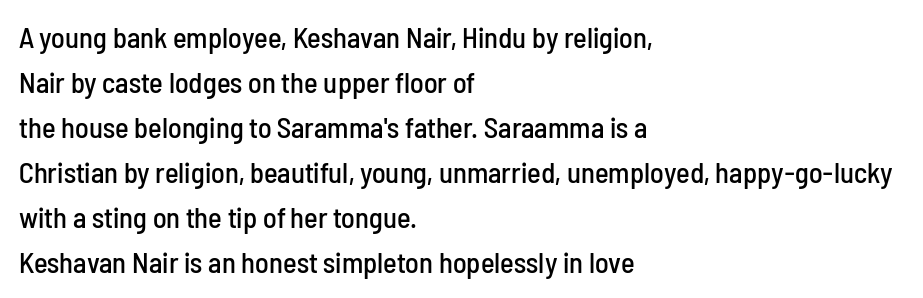
The image shows 29 px condensed sans-serif type, upright; set left-aligned, normal line spacing (1.55x), normal letter spacing, not underlined; low stroke contrast and a medium x-height.
